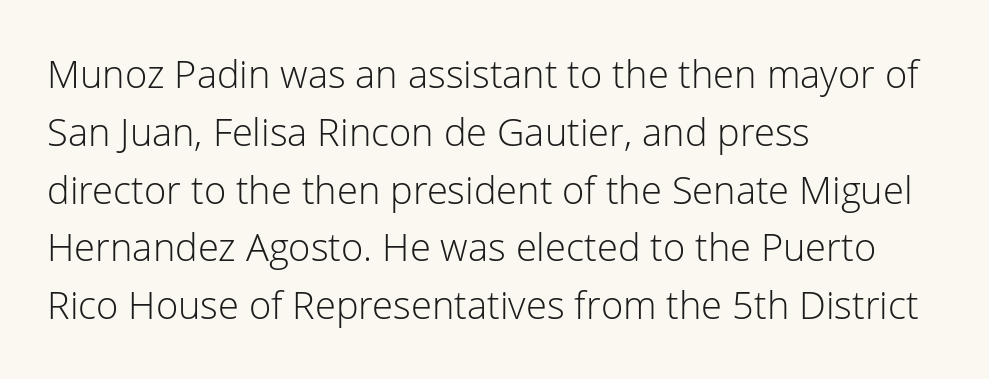
The image shows 38 px light sans-serif type, upright; set left-aligned, normal line spacing (1.52x), normal letter spacing, not underlined; low stroke contrast and a medium x-height.
